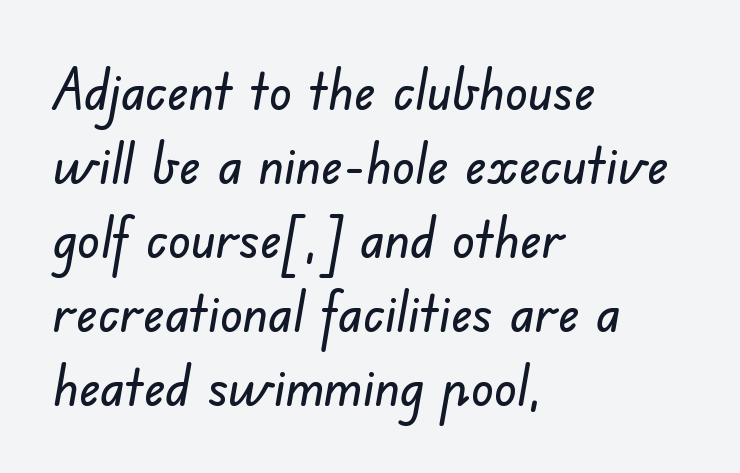
Letters rest on an invisible, unmarked baseline. This sample keeps an unexceptional amount of space between lines. Each word holds together tightly as a unit, with standard inter-letter gaps. Note the varied advance widths — an 'i' is clearly narrower than an 'm'.
